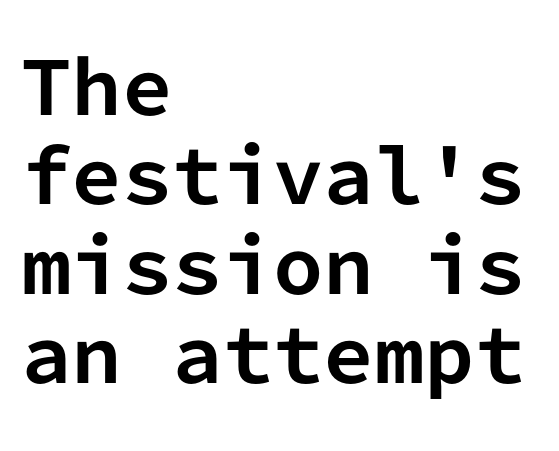
{"serif": "no", "italic": "no", "bold": "yes", "weight": "bold", "width": "normal", "stroke_contrast": "low", "x_height": "medium", "monospaced": "yes", "underline": "no", "align": "left", "line_spacing_ratio": 1.24, "letter_spacing": "normal", "letter_spacing_em": 0.0, "glyph_px": 72}
